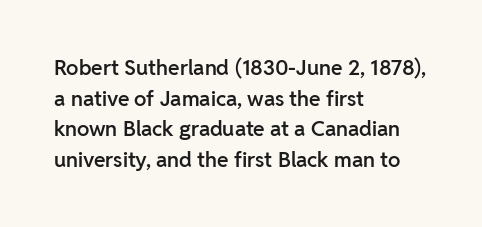
Look at the tracking — it's just the regular setting, nothing added. Normally led — the rows are evenly, conventionally spaced. The paragraph has a hard left edge and a soft right edge. Notice how the stems are strictly vertical — no italics here.
